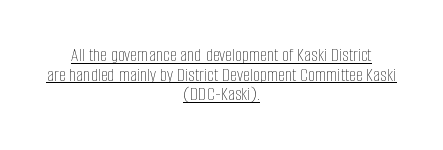
Q: Is the text bold? A: No.
Q: Is the text italic (slanted)? A: No, it is upright.
Q: Is the text underlined? A: Yes.
Q: How is the paragraph aligned? A: Centered.
Q: Is the spacing between letters normal or unusually wide? A: Normal.
Q: Is the spacing between lines tight, normal or loose? A: Tight.
